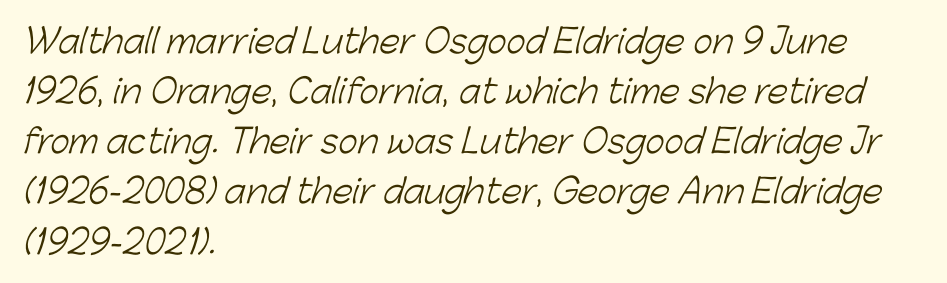
Q: Is the text bold? A: No.
Q: Is the typeface a serif or a sans-serif typeface? A: Sans-serif.
Q: Is the text underlined? A: No.
Q: How is the paragraph aligned? A: Left-aligned.
Q: Is the spacing between letters normal or unusually wide? A: Normal.
Q: Is the spacing between lines tight, normal or loose? A: Normal.
Q: Width (condensed, normal, or wide)? A: Normal.
Q: Stroke contrast? A: Low.
Q: x-height? A: Medium.
Q: Monospaced? A: No.
